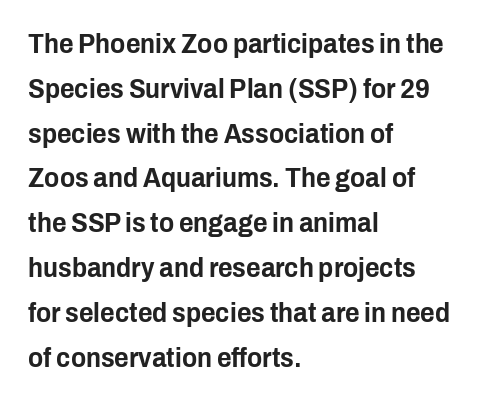
Designer's note — italics off, roman on. Left-aligned paragraph, ragged on the right. Evenly set lines give the paragraph a standard silhouette. How are the letters spaced? Ordinarily, with no added tracking.
